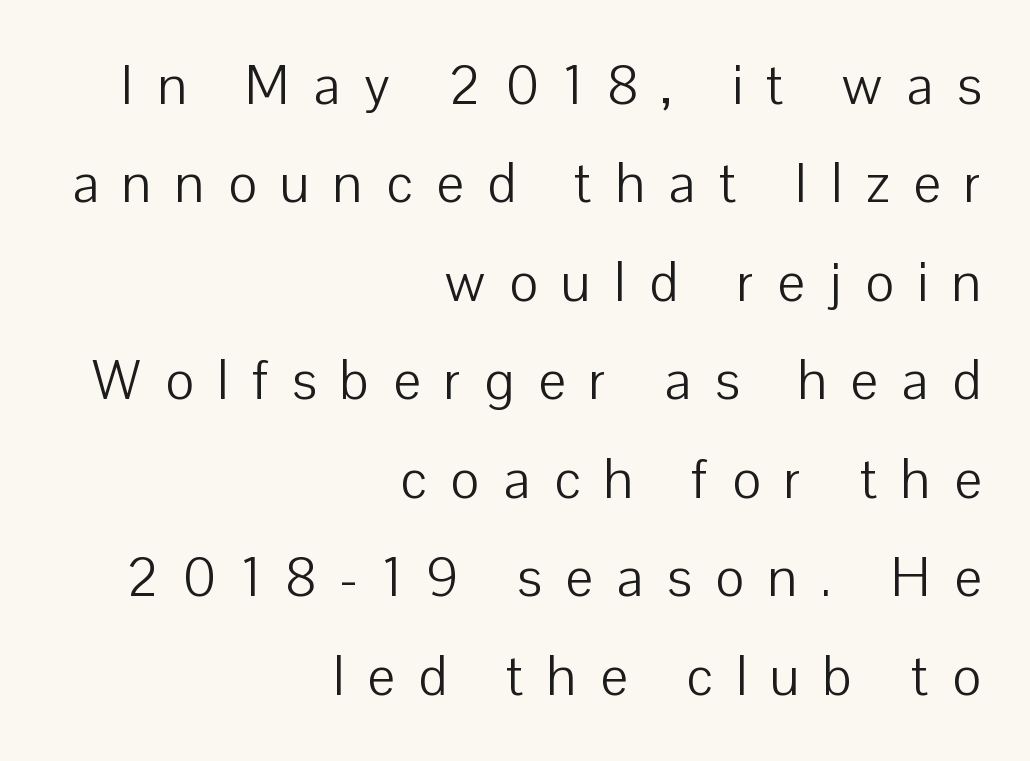
The strokes carry an ordinary text weight at most. A roman cut, with each character standing at attention. Rule under the text: the space is simply empty. Varying glyph widths throughout — classic text-font behaviour. Tracking value appears strongly positive — letters spread wide. The passage is arranged like a letterhead date or caption credit — flush right.
